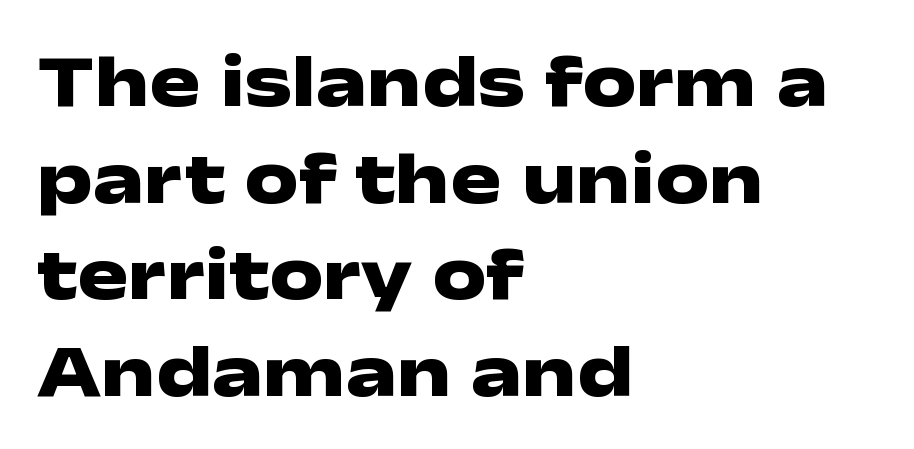
Unlike italic type, these characters show no tilt at all. Heavy-handed strokes throughout: this text is bold. You can tell from the bare stems that sans-serif type was used. Honestly, the row spacing looks completely unremarkable. Quick note: underline off. Line starts are locked; line ends wander.
